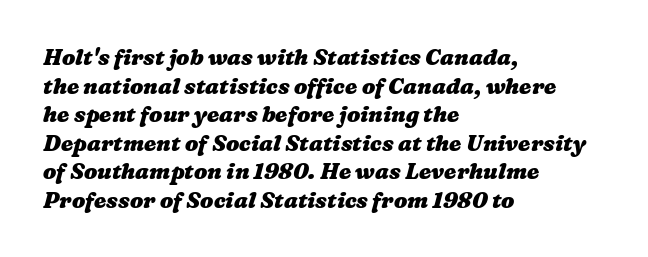
Q: Is the text bold? A: Yes.
Q: Is the text underlined? A: No.
Q: How is the paragraph aligned? A: Left-aligned.
Q: Is the spacing between letters normal or unusually wide? A: Normal.
Q: Is the spacing between lines tight, normal or loose? A: Normal.
